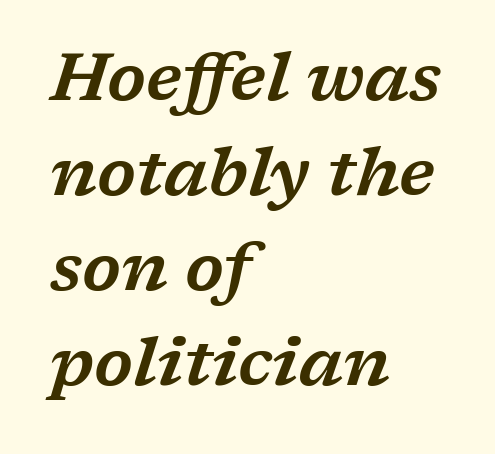
Q: Is the text italic (slanted)? A: Yes, it leans right by about 17 degrees.
Q: Is the typeface a serif or a sans-serif typeface? A: Serif.
Q: Is the text underlined? A: No.
Q: How is the paragraph aligned? A: Left-aligned.
Q: Is the spacing between letters normal or unusually wide? A: Normal.
Q: Is the spacing between lines tight, normal or loose? A: Normal.
Q: Width (condensed, normal, or wide)? A: Wide.
Q: Stroke contrast? A: Low.
Q: x-height? A: Medium.
Q: Monospaced? A: No.
